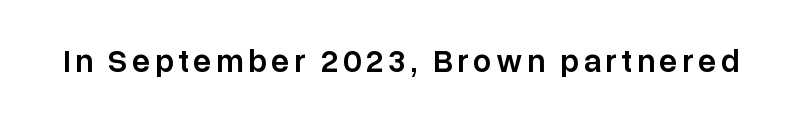
The image shows 32 px semibold sans-serif type, upright; set not underlined; low stroke contrast and a medium x-height.
